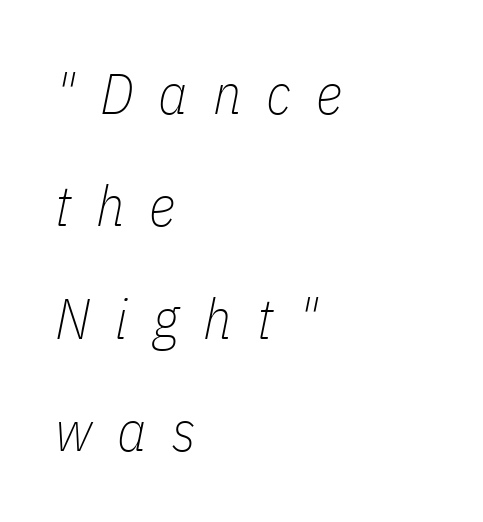
The lines are quadded left. Beneath every word, the page is bare. Stems here are at most as thick as an everyday book face. The line-height multiplier appears high, well above default. Rendered with sloped, italic letterforms.
